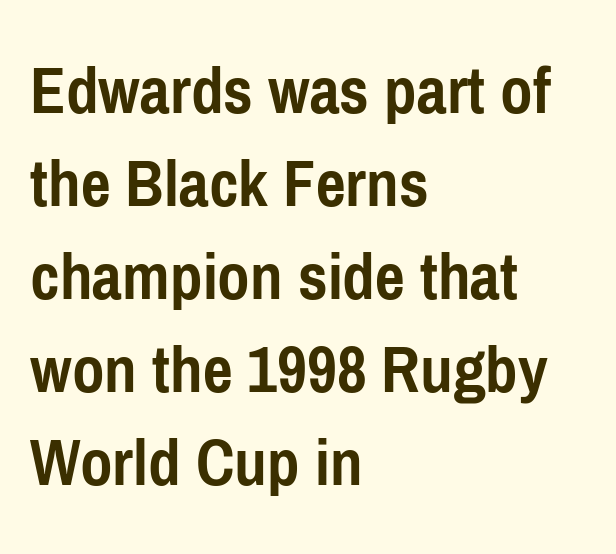
The image shows 71 px semibold, condensed sans-serif type, upright; set left-aligned, normal line spacing (1.31x), normal letter spacing, not underlined; low stroke contrast and a medium x-height.
